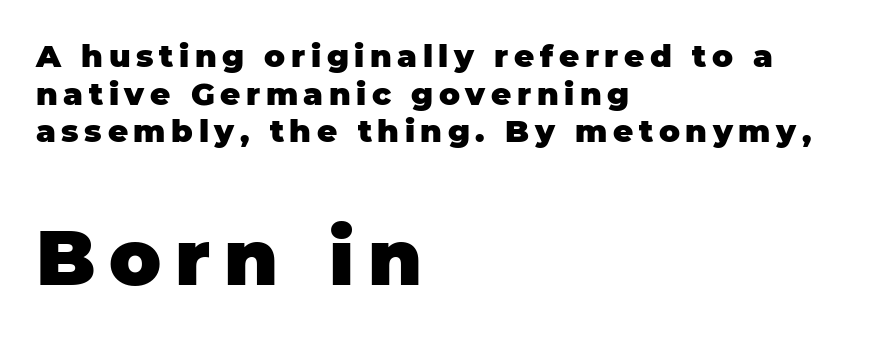
Q: Is the text bold? A: Yes.
Q: Is the text italic (slanted)? A: No, it is upright.
Q: Is the typeface a serif or a sans-serif typeface? A: Sans-serif.
Q: Is the text underlined? A: No.
Q: How is the paragraph aligned? A: Left-aligned.
Q: Which block of text is set in a larger size, the first (top) or the second (bottom)? A: The second (bottom) one.
Q: Width (condensed, normal, or wide)? A: Normal.
Q: Stroke contrast? A: Low.
Q: x-height? A: Large.
Q: Monospaced? A: No.
